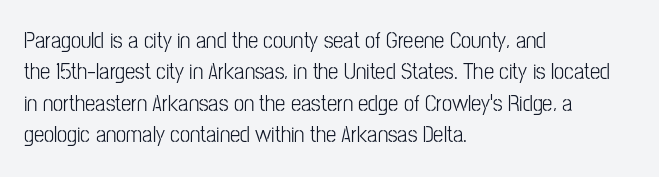
The image shows 23 px text type, upright; set left-aligned, normal line spacing (1.36x), normal letter spacing, not underlined.
